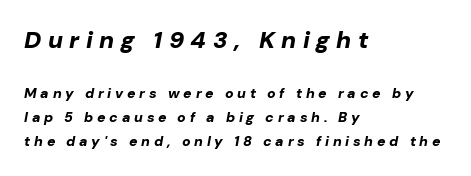
Strokes here are thick enough to call this a true bold. Block one is the big one; block two sits smaller underneath. Does extra space separate the letters? Yes, quite a lot of it. The typography opts for an oblique posture over an upright one.
